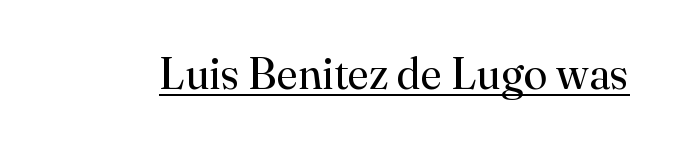
The image shows 44 px regular-weight serif type, upright; set normal letter spacing, underlined; high stroke contrast and a small x-height.
